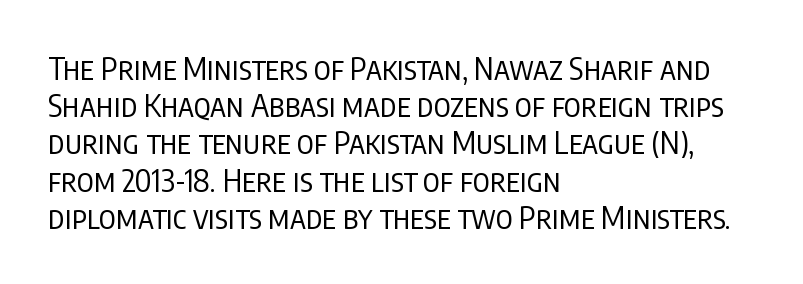
The image shows 31 px regular-weight, condensed sans-serif type, upright; set left-aligned, line spacing 1.2x, normal letter spacing, not underlined; low stroke contrast and a large x-height.
